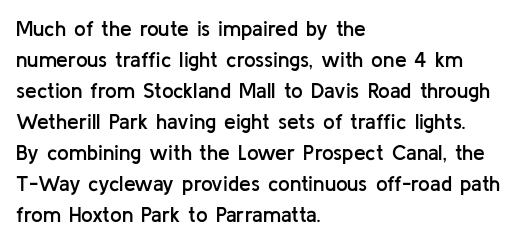
Q: Is the text bold? A: Semi-bold.
Q: Is the text italic (slanted)? A: No, it is upright.
Q: Is the text underlined? A: No.
Q: How is the paragraph aligned? A: Left-aligned.
Q: Is the spacing between letters normal or unusually wide? A: Normal.
Q: Is the spacing between lines tight, normal or loose? A: Normal.
